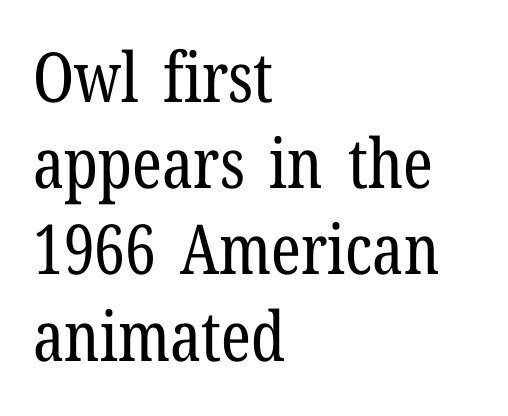
{"serif": "yes", "italic": "no", "bold": "no", "weight": "regular", "width": "condensed", "stroke_contrast": "low", "x_height": "medium", "monospaced": "no", "underline": "no", "align": "left", "line_spacing": "normal", "line_spacing_ratio": 1.25, "letter_spacing": "normal", "letter_spacing_em": 0.0, "glyph_px": 69}
